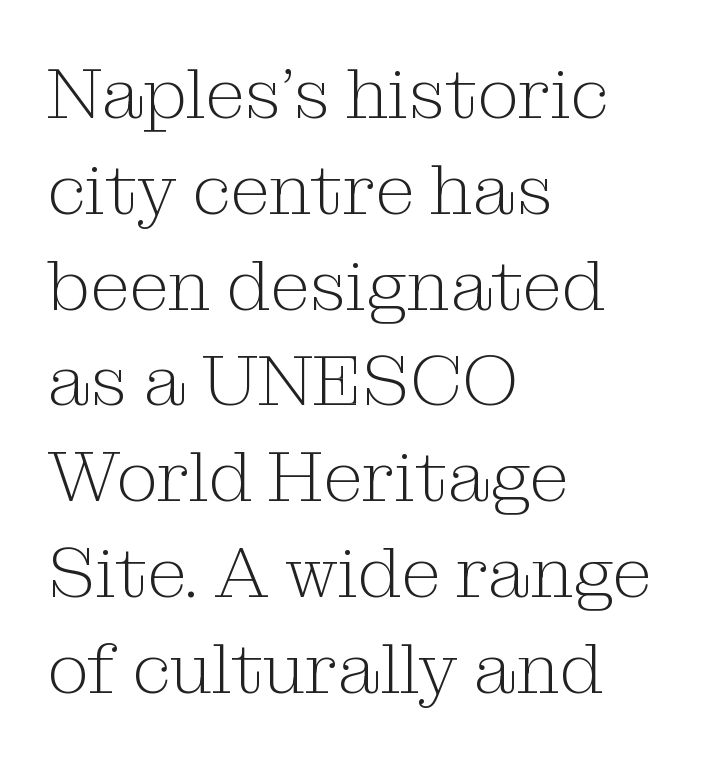
The image shows 72 px light serif type, upright; set left-aligned, normal line spacing (1.33x), normal letter spacing, not underlined; medium stroke contrast and a medium x-height.
